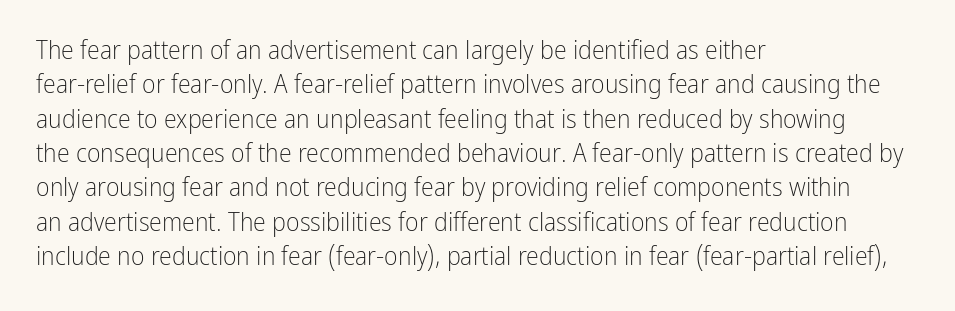
The image shows 26 px text type, upright; set left-aligned, normal line spacing (1.32x), normal letter spacing, not underlined.
